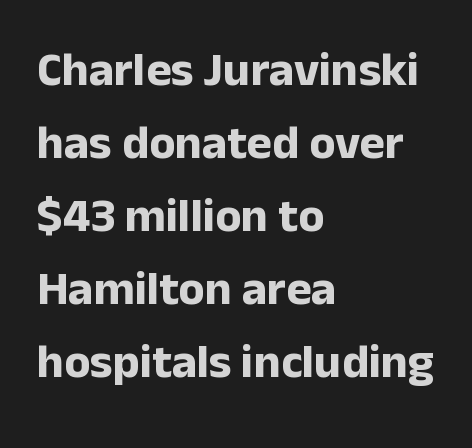
Think of a printed novel: that variable character pitch is what you see here. Rule under the text: the space is simply empty. The type is set solid horizontally, with unmodified tracking. Notice how thick the strokes are: this is what a full bold looks like.
